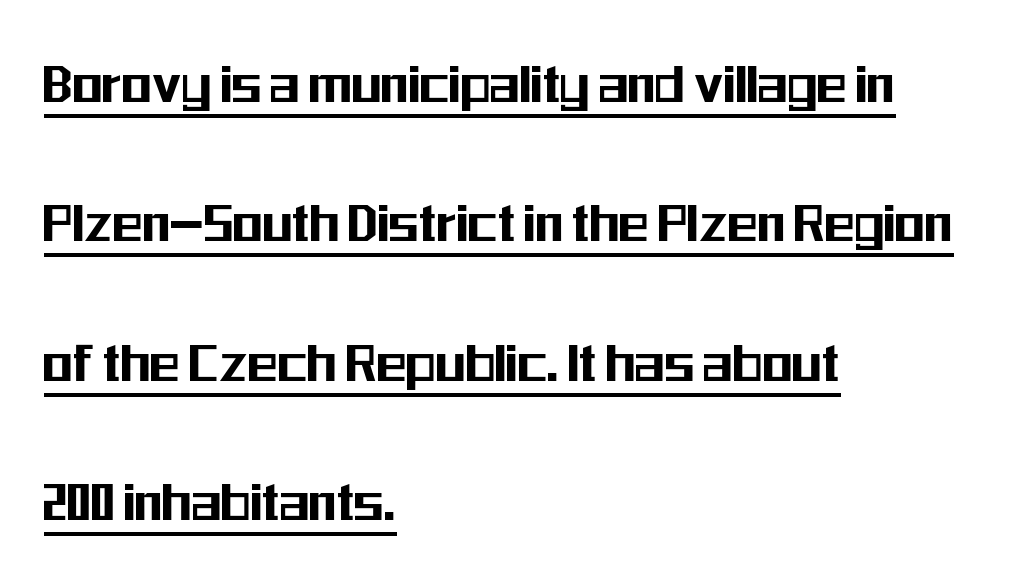
The image shows 62 px condensed sans-serif type, upright; set left-aligned, loose line spacing (2.25x), normal letter spacing, underlined; medium stroke contrast and a medium x-height.
